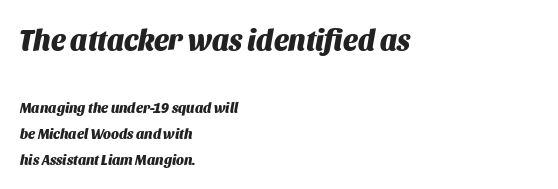
The image shows 29 px heavy type, italic (leaning right); set left-aligned, line spacing 1.88x, normal letter spacing, not underlined; the first (top) block is 2.07x larger; medium stroke contrast and a large x-height.
